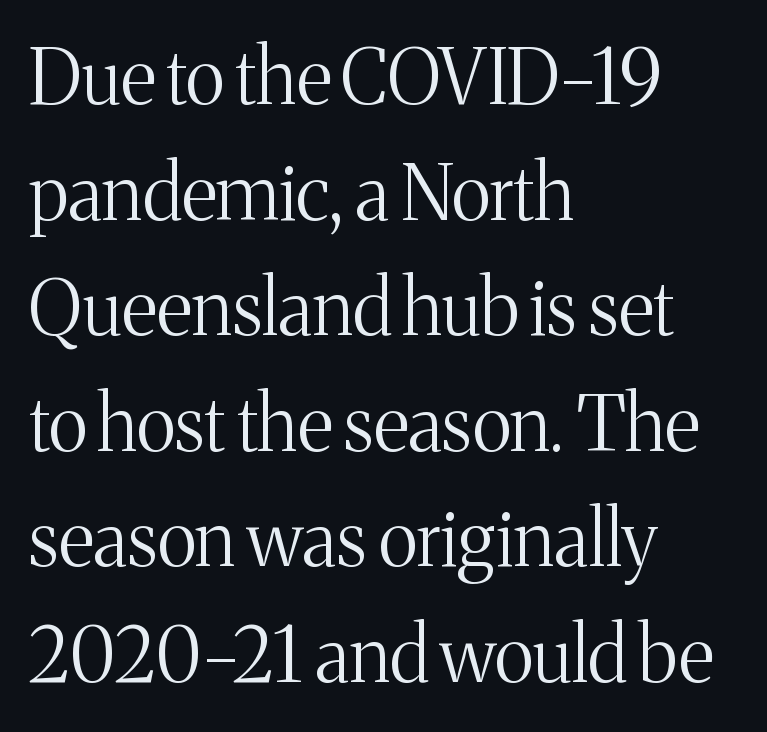
The image shows 76 px light serif type, upright; set left-aligned, normal line spacing (1.52x), normal letter spacing, not underlined; medium stroke contrast and a medium x-height.
